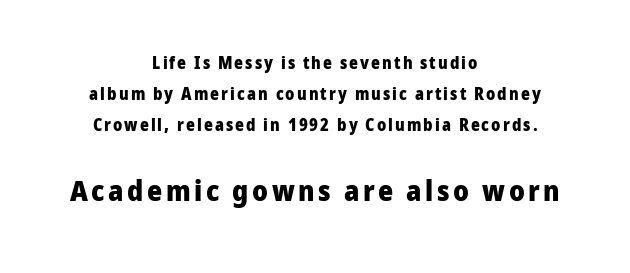
{"serif": "no", "italic": "no", "bold": "yes", "weight": "heavy", "width": "normal", "stroke_contrast": "low", "x_height": "medium", "monospaced": "no", "underline": "no", "align": "center", "line_spacing_ratio": 1.82, "larger_block": "second", "size_ratio": 1.71, "glyph_px": 29}
